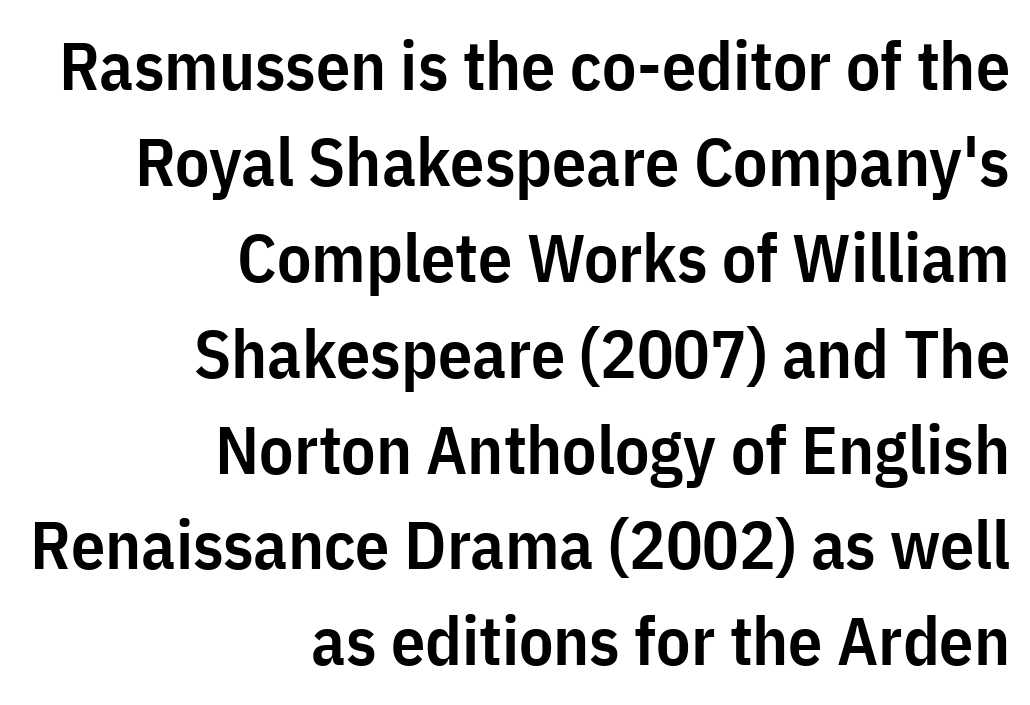
There is no visible air inserted between adjacent glyphs. The font is running at a semibold setting, under full bold. Compared with a flush-left layout, this one pins lines to the opposite, right side. Descenders are the only things crossing below the line. The type sits square on the baseline with zero lean. Is there much room between lines? A standard amount, neither cramped nor airy.
